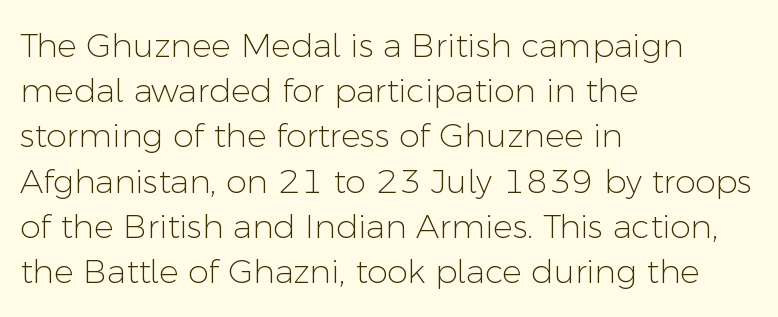
The image shows 33 px light sans-serif type, upright; set left-aligned, normal line spacing (1.37x), normal letter spacing, not underlined; low stroke contrast and a medium x-height.
